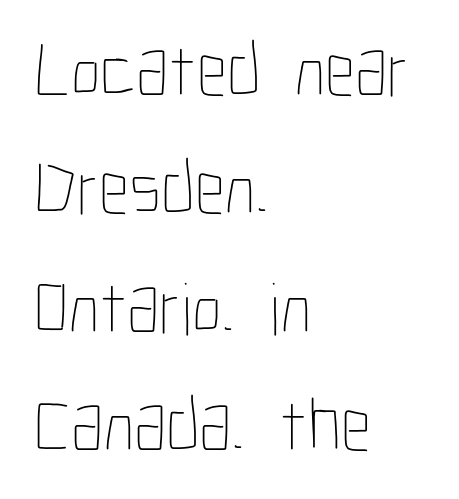
Q: Is the text bold? A: No.
Q: Is the text italic (slanted)? A: No, it is upright.
Q: Is the text underlined? A: No.
Q: How is the paragraph aligned? A: Left-aligned.
Q: Is the spacing between letters normal or unusually wide? A: Normal.
Q: Is the spacing between lines tight, normal or loose? A: Normal.
Q: Width (condensed, normal, or wide)? A: Condensed.
Q: Stroke contrast? A: Low.
Q: x-height? A: Medium.
Q: Monospaced? A: No.
